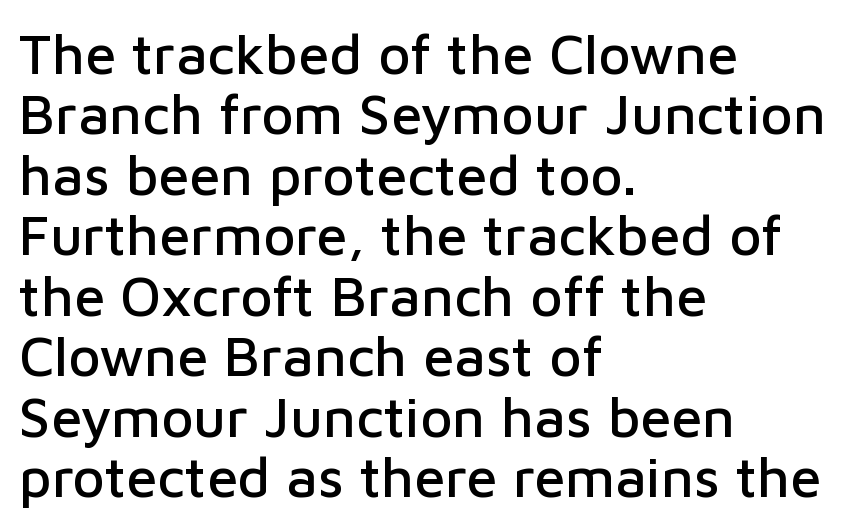
{"serif": "no", "italic": "no", "width": "normal", "stroke_contrast": "low", "x_height": "medium", "monospaced": "no", "underline": "no", "align": "left", "line_spacing": "tight", "line_spacing_ratio": 1.08, "letter_spacing": "normal", "letter_spacing_em": 0.0, "glyph_px": 56}
